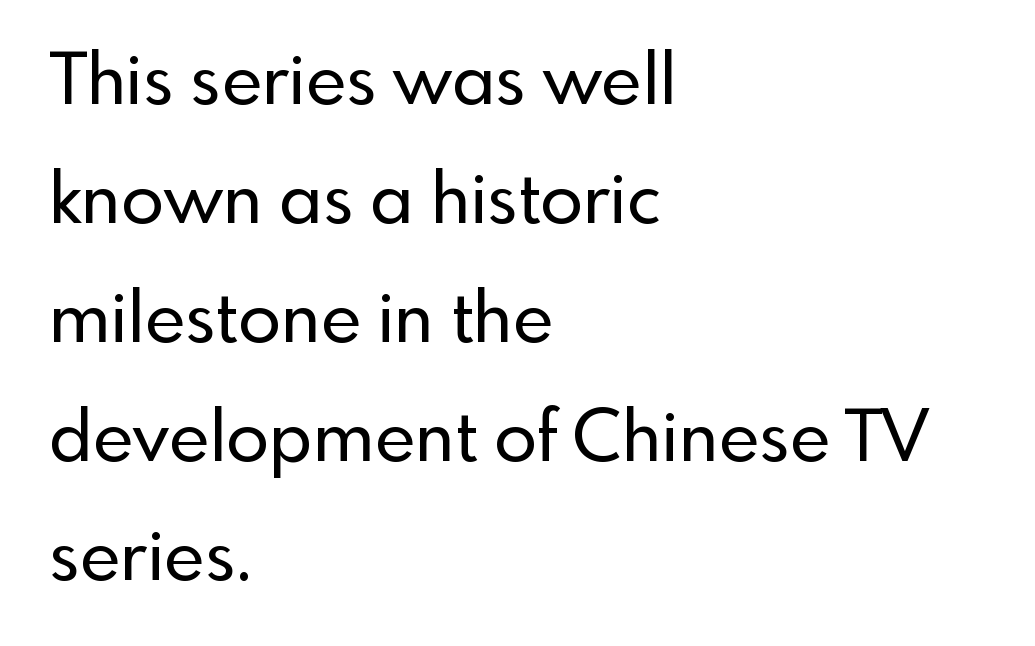
The image shows 70 px sans-serif type, upright; set left-aligned, normal line spacing (1.7x), normal letter spacing, not underlined; a small x-height.
